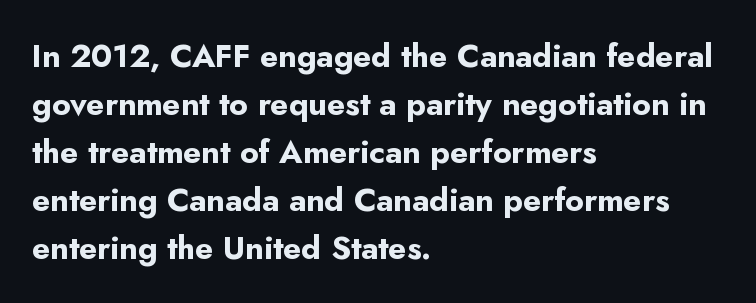
Q: Is the text bold? A: Yes.
Q: Is the text italic (slanted)? A: No, it is upright.
Q: Is the typeface a serif or a sans-serif typeface? A: Sans-serif.
Q: Is the text underlined? A: No.
Q: How is the paragraph aligned? A: Left-aligned.
Q: Is the spacing between letters normal or unusually wide? A: Normal.
Q: Is the spacing between lines tight, normal or loose? A: Normal.
Q: Width (condensed, normal, or wide)? A: Normal.
Q: Stroke contrast? A: Low.
Q: x-height? A: Small.
Q: Monospaced? A: No.
